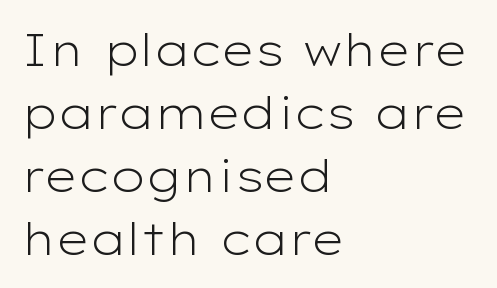
Q: Is the text bold? A: No.
Q: Is the text italic (slanted)? A: No, it is upright.
Q: Is the typeface a serif or a sans-serif typeface? A: Sans-serif.
Q: Is the text underlined? A: No.
Q: How is the paragraph aligned? A: Left-aligned.
Q: Is the spacing between letters normal or unusually wide? A: Normal.
Q: Is the spacing between lines tight, normal or loose? A: Normal.
Q: Width (condensed, normal, or wide)? A: Wide.
Q: Stroke contrast? A: Low.
Q: x-height? A: Medium.
Q: Monospaced? A: No.
